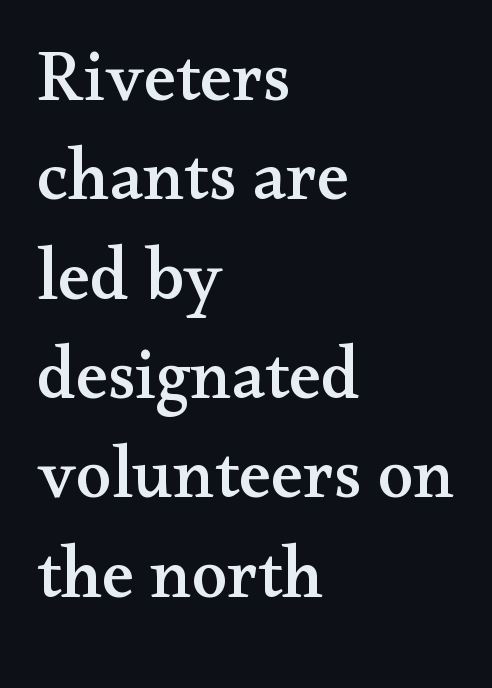
The image shows 72 px wide serif type, upright; set left-aligned, normal line spacing (1.38x), normal letter spacing, not underlined; medium stroke contrast and a small x-height.
